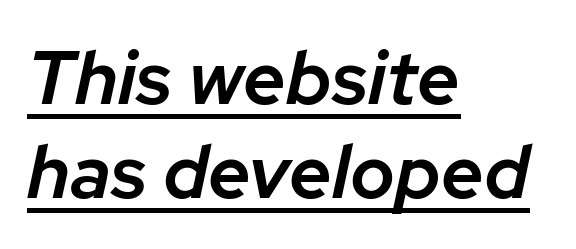
The image shows 75 px semibold type, italic (leaning right); set left-aligned, normal line spacing (1.26x), normal letter spacing, underlined; low stroke contrast and a medium x-height.
